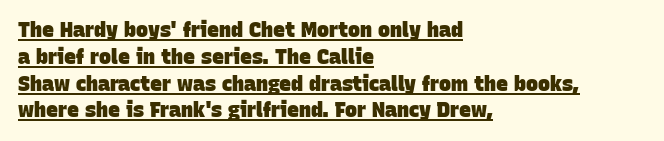
Q: Is the text bold? A: Yes.
Q: Is the text underlined? A: Yes.
Q: How is the paragraph aligned? A: Left-aligned.
Q: Is the spacing between letters normal or unusually wide? A: Normal.
Q: Is the spacing between lines tight, normal or loose? A: Normal.
